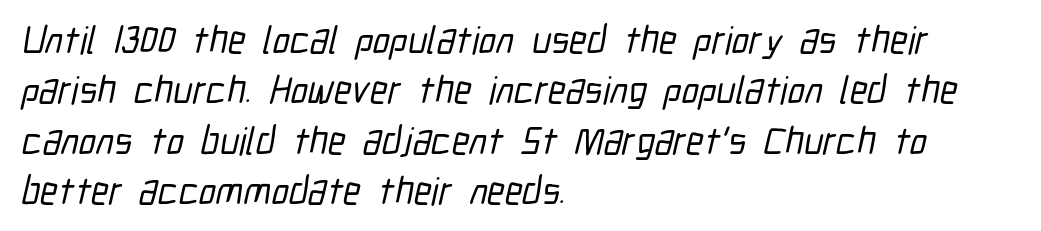
This rendering features lettering with no underline. The rendering keeps characters at their native spacing. Spacing verdict: proportional, widths tailored to each character. Left-aligned paragraph, ragged on the right. Successive baselines arrive at the customary interval.
